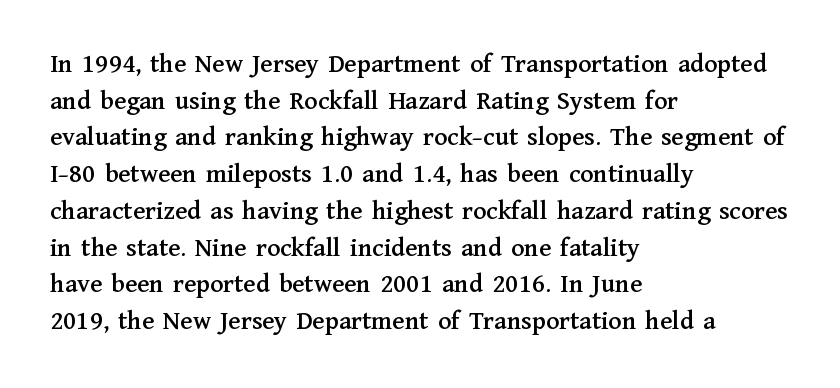
{"italic": "no", "underline": "no", "align": "left", "line_spacing": "normal", "line_spacing_ratio": 1.36, "letter_spacing": "normal", "letter_spacing_em": 0.0, "glyph_px": 27}
